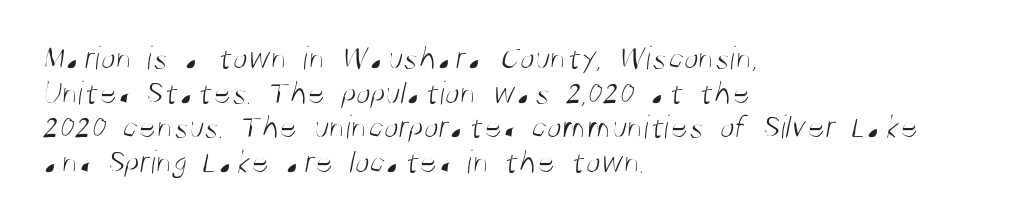
Nothing unusual about the tracking: characters are spaced as the font intends. These lines are rendered in a variable-pitch font. On a weight scale, this lands at 450 or below. The paragraph has a hard left edge and a soft right edge.
